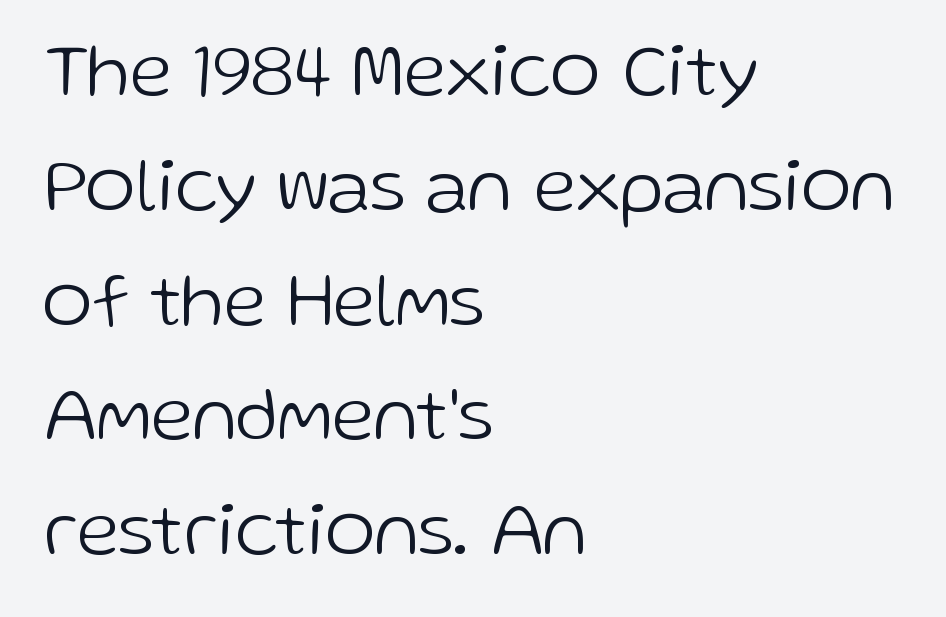
The image shows 76 px light sans-serif type, upright; set left-aligned, normal line spacing (1.51x), normal letter spacing, not underlined; low stroke contrast and a medium x-height.
